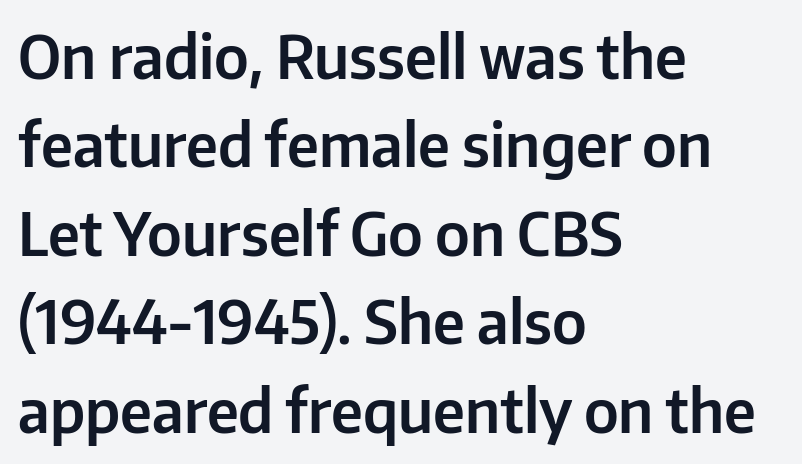
{"serif": "no", "italic": "no", "width": "normal", "stroke_contrast": "low", "x_height": "medium", "monospaced": "no", "underline": "no", "align": "left", "line_spacing": "normal", "line_spacing_ratio": 1.5, "letter_spacing": "normal", "letter_spacing_em": 0.0, "glyph_px": 59}
